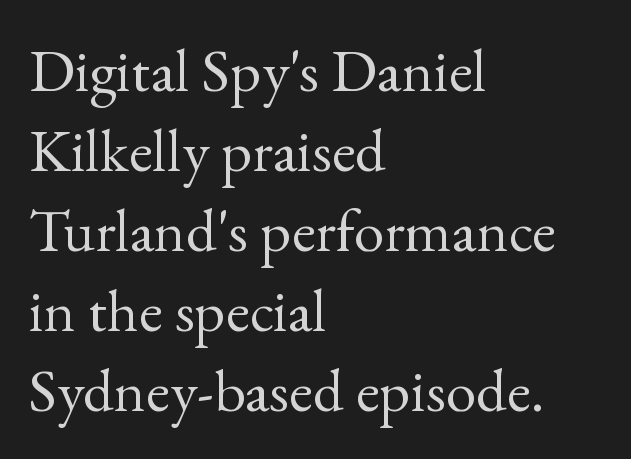
Q: Is the text bold? A: No.
Q: Is the text italic (slanted)? A: No, it is upright.
Q: Is the typeface a serif or a sans-serif typeface? A: Serif.
Q: Is the text underlined? A: No.
Q: How is the paragraph aligned? A: Left-aligned.
Q: Is the spacing between letters normal or unusually wide? A: Normal.
Q: Is the spacing between lines tight, normal or loose? A: Normal.
Q: Width (condensed, normal, or wide)? A: Normal.
Q: x-height? A: Small.
Q: Monospaced? A: No.
